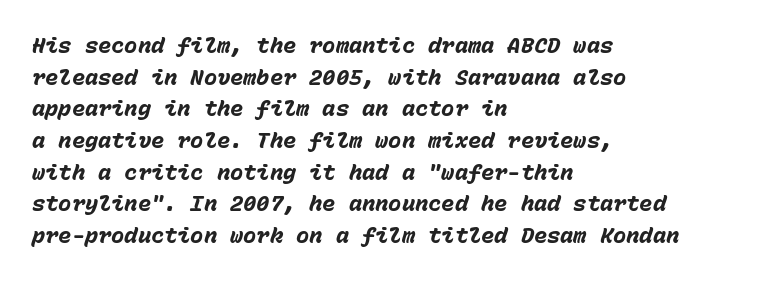
{"italic": "yes", "lean": "right", "slant_degrees": 15, "bold": "yes", "underline": "no", "align": "left", "line_spacing": "normal", "line_spacing_ratio": 1.44, "letter_spacing": "normal", "letter_spacing_em": 0.0, "glyph_px": 22}
